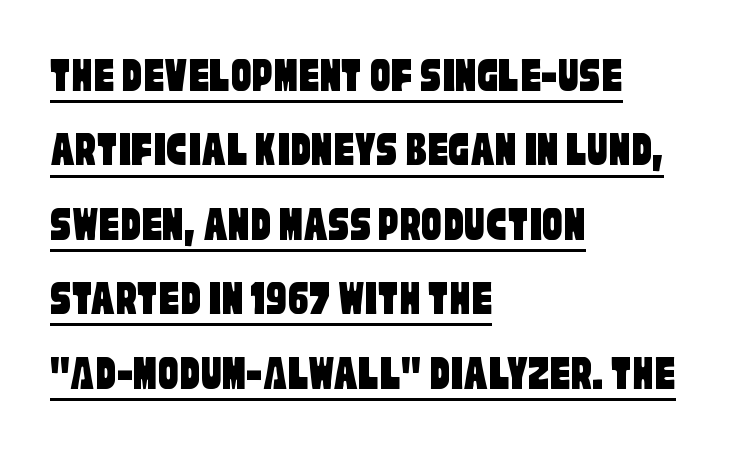
Default kerning and tracking; the words read as compact shapes. Like a heading marked for emphasis, these lines bear an underscore. To sum up the face: it is a sans, with no serifs. A typesetter would call this proportional, since set widths differ per character. A typesetter would call this leading conventional body-copy spacing. Caption: multi-line text, flush left, ragged right.
